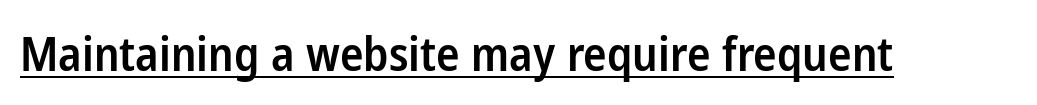
Q: Is the text bold? A: Semi-bold.
Q: Is the text italic (slanted)? A: No, it is upright.
Q: Is the typeface a serif or a sans-serif typeface? A: Sans-serif.
Q: Is the text underlined? A: Yes.
Q: Is the spacing between letters normal or unusually wide? A: Normal.
Q: Width (condensed, normal, or wide)? A: Condensed.
Q: Stroke contrast? A: Low.
Q: x-height? A: Medium.
Q: Monospaced? A: No.
